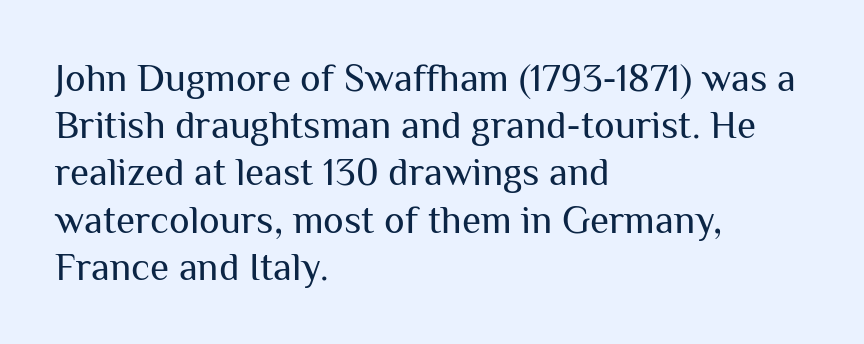
Caption: multi-line text, flush left, ragged right. These glyphs show unthickened strokes, regular width or finer. Clear beneath every line of the passage. The type family on display is of the sans-serif kind.
